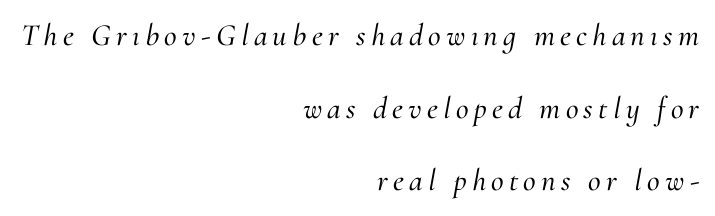
Q: Is the text italic (slanted)? A: Yes, it leans right by about 10 degrees.
Q: Is the typeface a serif or a sans-serif typeface? A: Serif.
Q: Is the text underlined? A: No.
Q: How is the paragraph aligned? A: Right-aligned.
Q: Is the spacing between lines tight, normal or loose? A: Loose.
Q: Width (condensed, normal, or wide)? A: Normal.
Q: Stroke contrast? A: Medium.
Q: x-height? A: Small.
Q: Monospaced? A: No.
